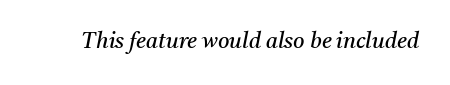
The horizontal fit of the characters is conventional and even. The typography opts for an oblique posture over an upright one. Underline: absent. Letters have the restrained weight of plain body copy at most.
